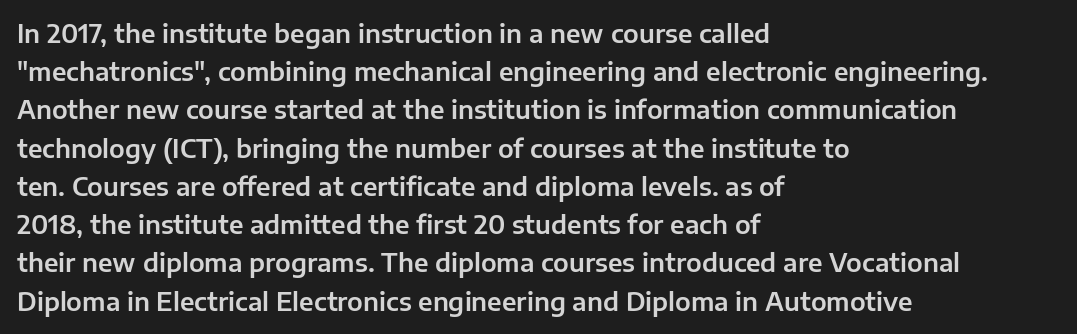
The image shows 25 px text type, upright; set left-aligned, normal line spacing (1.53x), normal letter spacing, not underlined.
